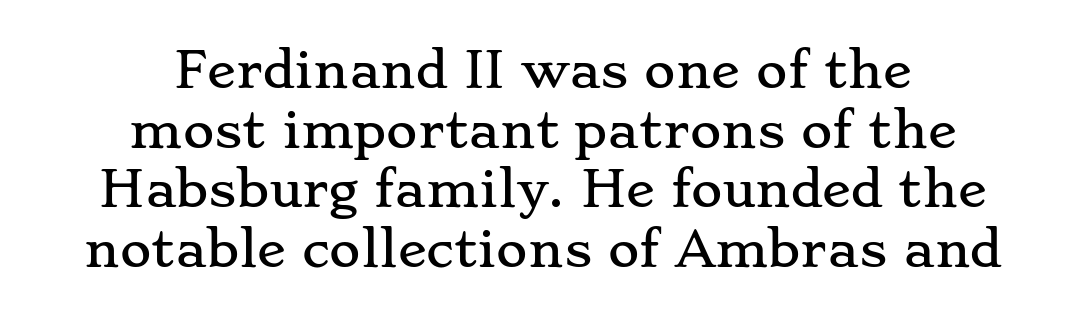
{"serif": "yes", "italic": "no", "width": "wide", "stroke_contrast": "low", "x_height": "small", "monospaced": "no", "underline": "no", "align": "center", "line_spacing_ratio": 1.24, "letter_spacing": "normal", "letter_spacing_em": 0.0, "glyph_px": 48}
